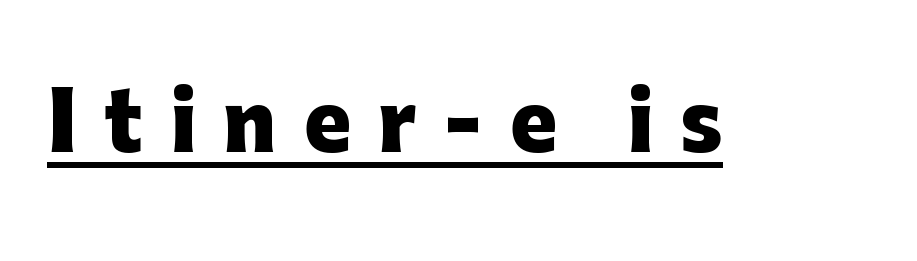
Q: Is the text bold? A: Yes.
Q: Is the text italic (slanted)? A: No, it is upright.
Q: Is the typeface a serif or a sans-serif typeface? A: Sans-serif.
Q: Is the text underlined? A: Yes.
Q: Is the spacing between letters normal or unusually wide? A: Unusually wide.
Q: Width (condensed, normal, or wide)? A: Normal.
Q: Stroke contrast? A: Low.
Q: x-height? A: Medium.
Q: Monospaced? A: No.
